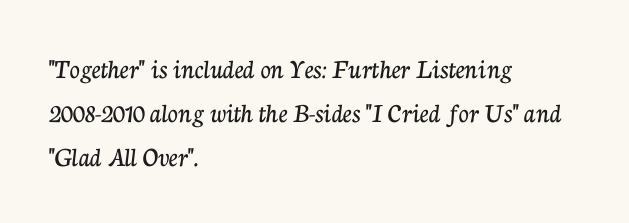
The image shows 28 px serif type; set left-aligned, normal line spacing (1.58x), normal letter spacing, not underlined; low stroke contrast and a medium x-height.
